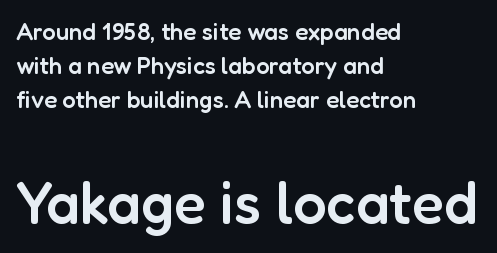
{"serif": "no", "italic": "no", "bold": "semi", "weight": "semibold", "width": "normal", "stroke_contrast": "low", "x_height": "medium", "monospaced": "no", "underline": "no", "align": "left", "line_spacing": "normal", "line_spacing_ratio": 1.41, "letter_spacing": "normal", "letter_spacing_em": 0.0, "larger_block": "second", "size_ratio": 2.46, "glyph_px": 59}
